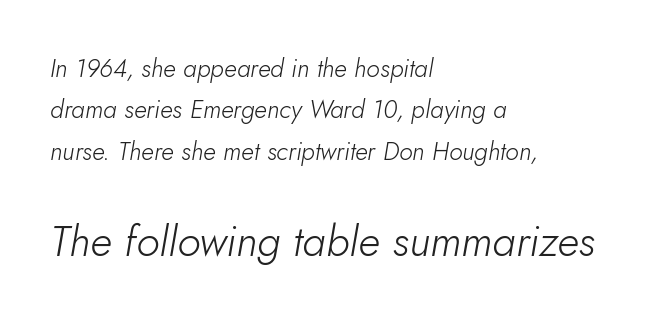
The image shows 43 px light type, italic (leaning right); set left-aligned, normal line spacing (1.66x), normal letter spacing, not underlined; the second (bottom) block is 1.72x larger; low stroke contrast and a small x-height.
